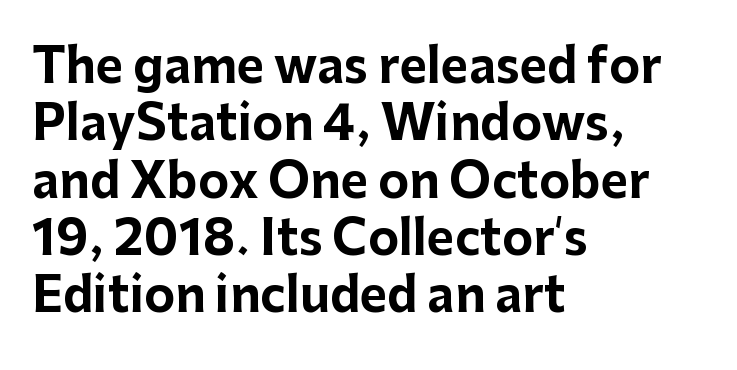
Q: Is the text bold? A: Yes.
Q: Is the text italic (slanted)? A: No, it is upright.
Q: Is the typeface a serif or a sans-serif typeface? A: Sans-serif.
Q: Is the text underlined? A: No.
Q: How is the paragraph aligned? A: Left-aligned.
Q: Is the spacing between letters normal or unusually wide? A: Normal.
Q: Width (condensed, normal, or wide)? A: Normal.
Q: Stroke contrast? A: Low.
Q: x-height? A: Medium.
Q: Monospaced? A: No.
